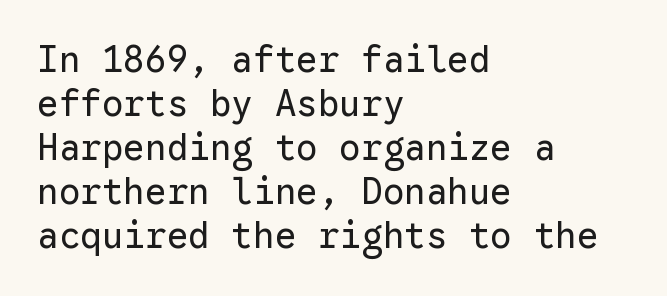
Q: Is the text bold? A: No.
Q: Is the text italic (slanted)? A: No, it is upright.
Q: Is the typeface a serif or a sans-serif typeface? A: Sans-serif.
Q: Is the text underlined? A: No.
Q: How is the paragraph aligned? A: Left-aligned.
Q: Is the spacing between letters normal or unusually wide? A: Normal.
Q: Width (condensed, normal, or wide)? A: Normal.
Q: Stroke contrast? A: Low.
Q: x-height? A: Medium.
Q: Monospaced? A: Yes.
